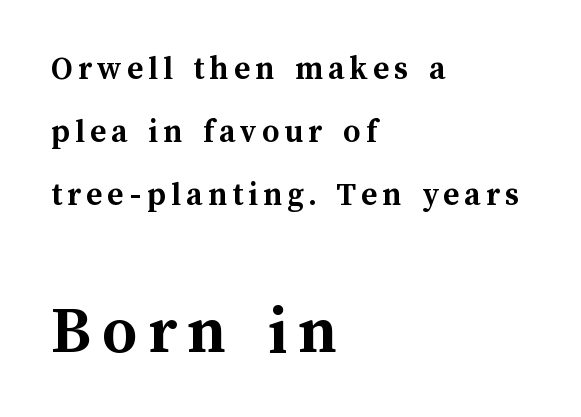
Q: Is the text bold? A: Yes.
Q: Is the text italic (slanted)? A: No, it is upright.
Q: Is the text underlined? A: No.
Q: How is the paragraph aligned? A: Left-aligned.
Q: Which block of text is set in a larger size, the first (top) or the second (bottom)? A: The second (bottom) one.
Q: Width (condensed, normal, or wide)? A: Normal.
Q: Stroke contrast? A: Medium.
Q: x-height? A: Medium.
Q: Monospaced? A: No.
